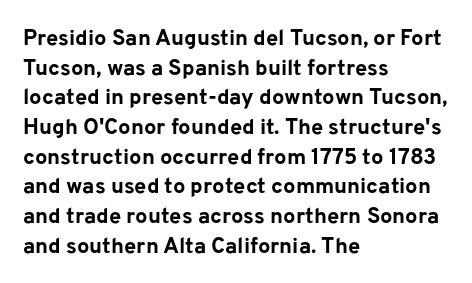
Q: Is the text bold? A: Yes.
Q: Is the text italic (slanted)? A: No, it is upright.
Q: Is the text underlined? A: No.
Q: How is the paragraph aligned? A: Left-aligned.
Q: Is the spacing between letters normal or unusually wide? A: Normal.
Q: Is the spacing between lines tight, normal or loose? A: Normal.
